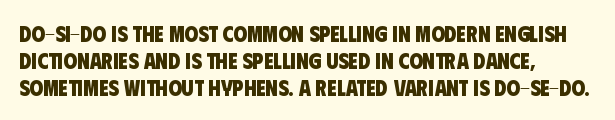
The image shows 22 px bold type; set left-aligned, line spacing 1.22x, normal letter spacing, not underlined.
